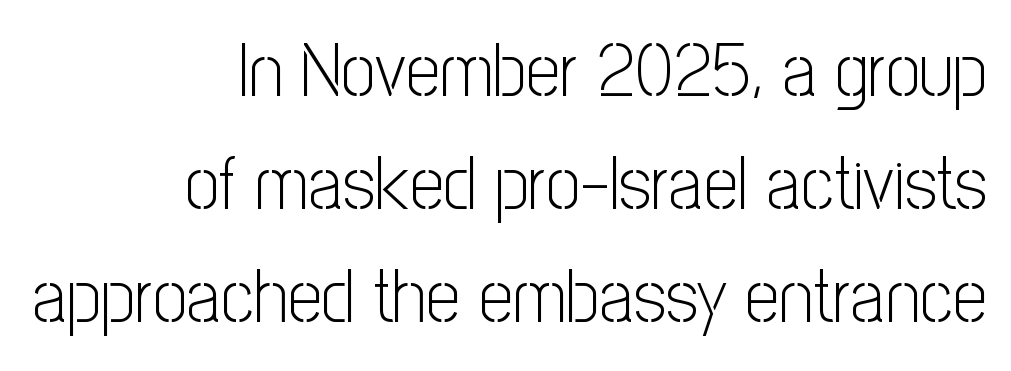
{"serif": "no", "italic": "no", "bold": "no", "weight": "light", "width": "condensed", "stroke_contrast": "low", "x_height": "medium", "monospaced": "no", "underline": "no", "align": "right", "line_spacing": "normal", "line_spacing_ratio": 1.49, "letter_spacing": "normal", "letter_spacing_em": 0.0, "glyph_px": 76}
